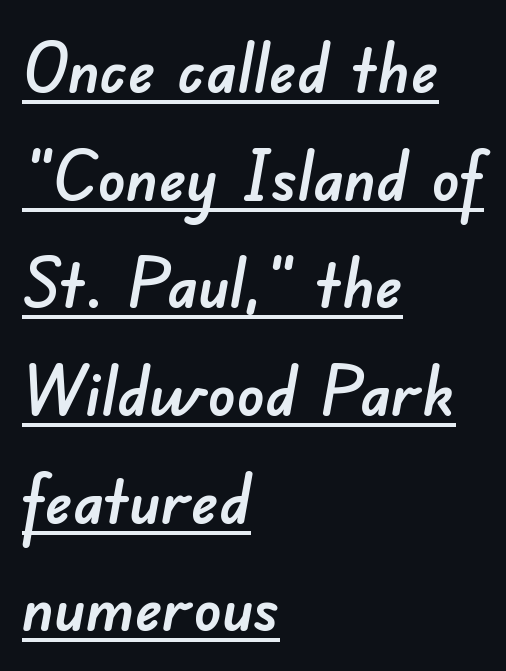
The passage is arranged the way most books set body copy — flush left. Tracking here is standard; glyphs follow each other at the usual distance. Underlining? Definitely there. These lines are rendered in a variable-pitch font. To sum up the face: it is a sans, with no serifs.
